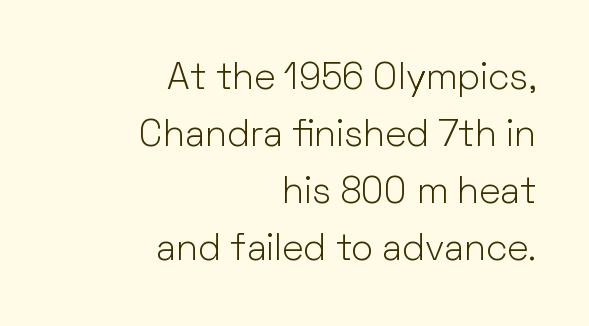
{"serif": "no", "italic": "no", "bold": "no", "weight": "light", "width": "normal", "stroke_contrast": "low", "x_height": "medium", "monospaced": "no", "underline": "no", "align": "right", "line_spacing": "normal", "line_spacing_ratio": 1.54, "letter_spacing": "normal", "letter_spacing_em": 0.0, "glyph_px": 37}
